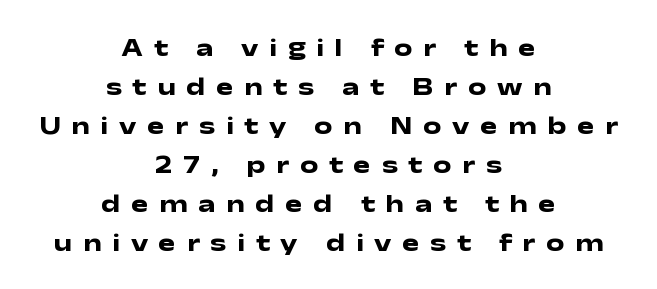
Emphasis by weight is at full strength: bold. There is plenty of visible air inserted between adjacent glyphs. Quick note: not italic, upright. The space beneath each line is pristine and unruled. Typeset on center — no edge is straight.
